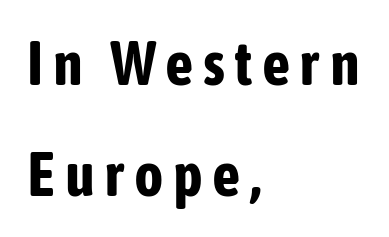
Each glyph is drawn with heavy, bold strokes. Note: no serifs on the glyphs. These lines were composed using upright roman letters. Here the designer chose a conventional face with non-uniform glyph widths. Rule under the text: the space is simply empty.
